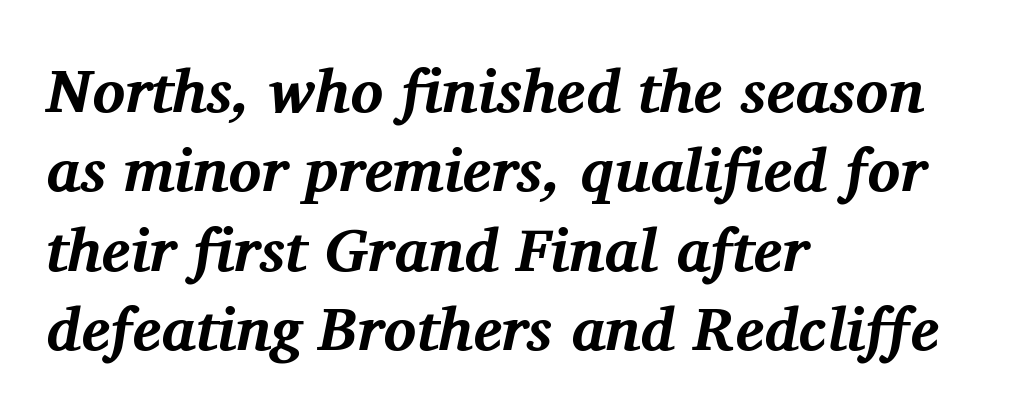
{"serif": "yes", "italic": "yes", "lean": "right", "slant_degrees": 11, "bold": "yes", "weight": "bold", "width": "normal", "stroke_contrast": "medium", "x_height": "medium", "monospaced": "no", "underline": "no", "align": "left", "line_spacing": "normal", "line_spacing_ratio": 1.3, "letter_spacing": "normal", "letter_spacing_em": 0.0, "glyph_px": 61}
